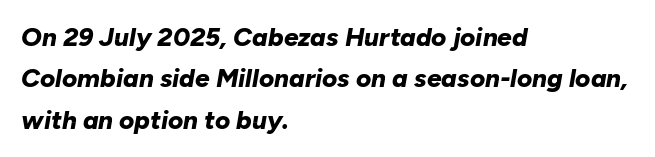
Q: Is the text bold? A: Yes.
Q: Is the text italic (slanted)? A: Yes, it leans right by about 10 degrees.
Q: Is the text underlined? A: No.
Q: How is the paragraph aligned? A: Left-aligned.
Q: Is the spacing between letters normal or unusually wide? A: Normal.
Q: Is the spacing between lines tight, normal or loose? A: Normal.
